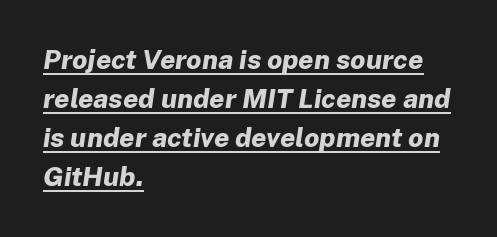
The image shows 27 px bold type, italic (leaning right); set left-aligned, normal line spacing (1.45x), normal letter spacing, underlined.
